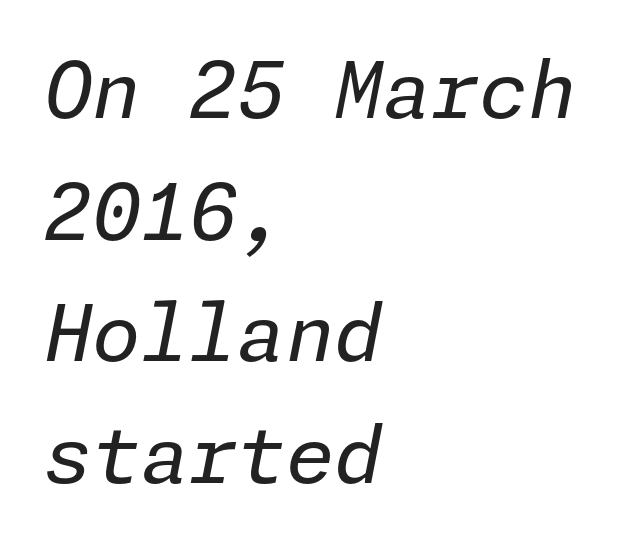
The image shows 78 px regular-weight type, italic (leaning right); set left-aligned, normal line spacing (1.56x), normal letter spacing, not underlined; low stroke contrast and a medium x-height.
